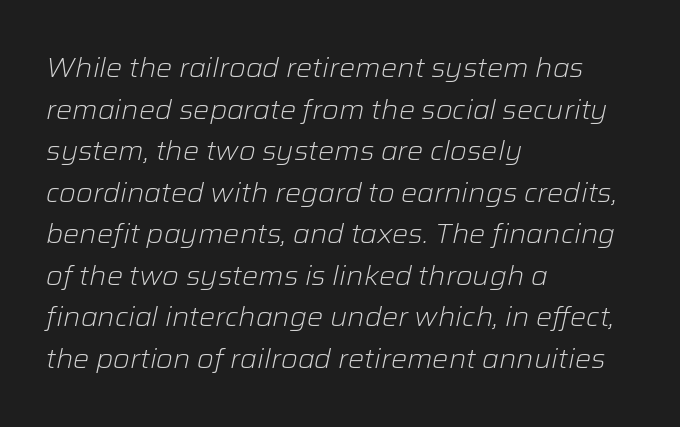
{"italic": "yes", "lean": "right", "slant_degrees": 12, "bold": "no", "underline": "no", "align": "left", "line_spacing": "normal", "line_spacing_ratio": 1.54, "letter_spacing": "normal", "letter_spacing_em": 0.0, "glyph_px": 27}
